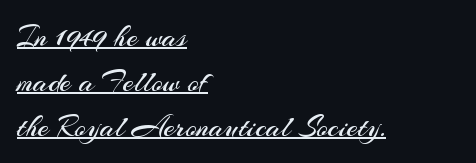
{"serif": "no", "bold": "no", "weight": "regular", "width": "normal", "stroke_contrast": "medium", "x_height": "small", "monospaced": "no", "underline": "yes", "align": "left", "line_spacing": "normal", "line_spacing_ratio": 1.45, "letter_spacing": "normal", "letter_spacing_em": 0.0, "glyph_px": 31}
